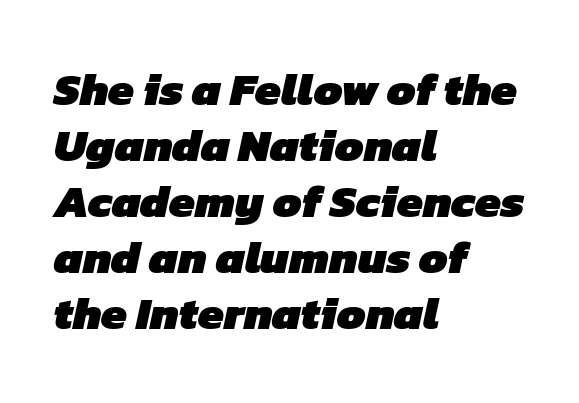
{"serif": "no", "bold": "yes", "weight": "heavy", "width": "normal", "stroke_contrast": "low", "x_height": "medium", "monospaced": "no", "underline": "no", "align": "left", "line_spacing_ratio": 1.22, "letter_spacing": "normal", "letter_spacing_em": 0.0, "glyph_px": 46}
